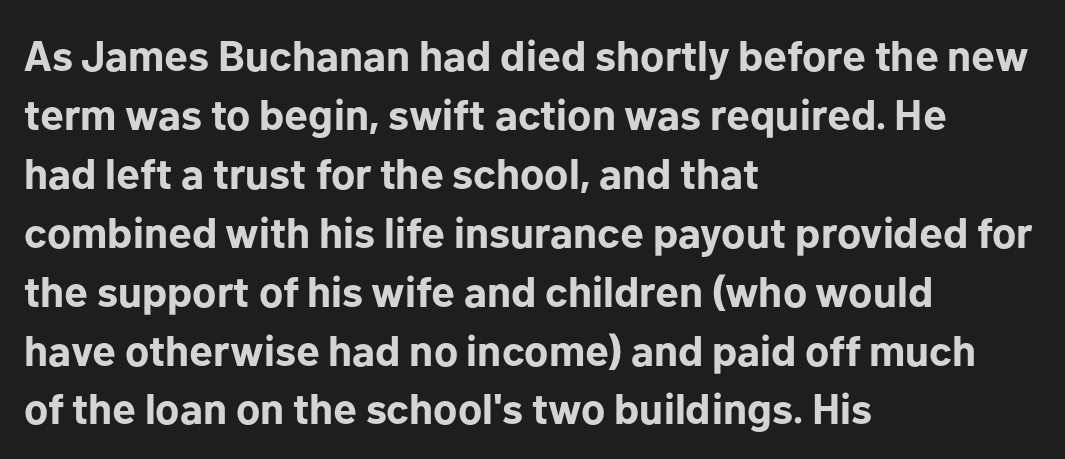
The image shows 43 px bold sans-serif type, upright; set left-aligned, normal line spacing (1.37x), normal letter spacing, not underlined; low stroke contrast and a medium x-height.
